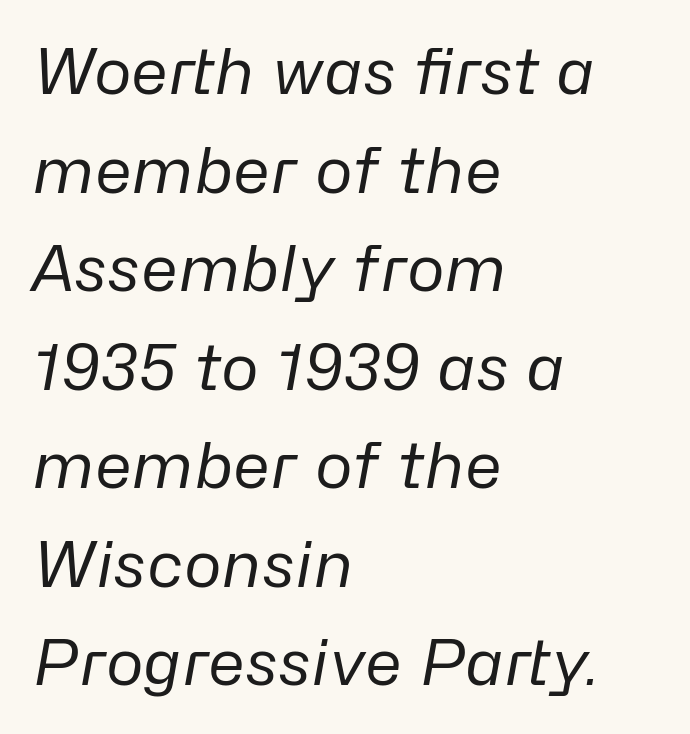
The image shows 64 px regular-weight type, italic (leaning right); set left-aligned, normal line spacing (1.54x), normal letter spacing, not underlined; low stroke contrast and a medium x-height.
